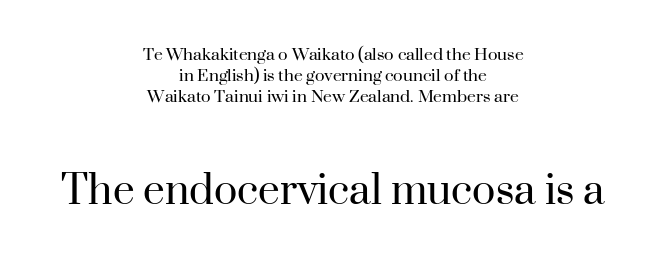
These glyphs show unthickened strokes, regular width or finer. No italicization has been applied; the sample stays upright. Classification — serif. Quick note: interline space is minimal.
